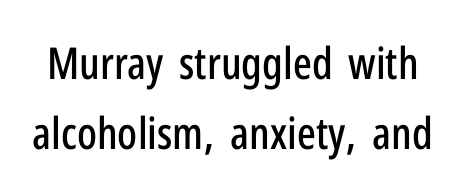
Q: Is the text italic (slanted)? A: No, it is upright.
Q: Is the typeface a serif or a sans-serif typeface? A: Sans-serif.
Q: Is the text underlined? A: No.
Q: Is the spacing between letters normal or unusually wide? A: Normal.
Q: Is the spacing between lines tight, normal or loose? A: Normal.
Q: Width (condensed, normal, or wide)? A: Condensed.
Q: Stroke contrast? A: Low.
Q: x-height? A: Medium.
Q: Monospaced? A: No.
